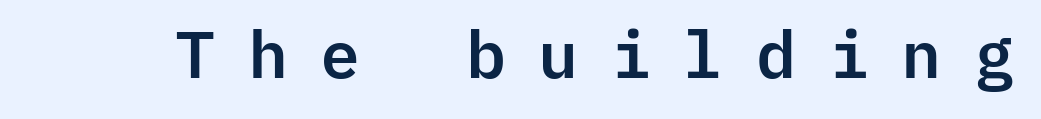
{"serif": "no", "italic": "no", "width": "normal", "stroke_contrast": "low", "x_height": "medium", "monospaced": "yes", "underline": "no", "letter_spacing": "wide", "letter_spacing_em": 0.46, "glyph_px": 66}
